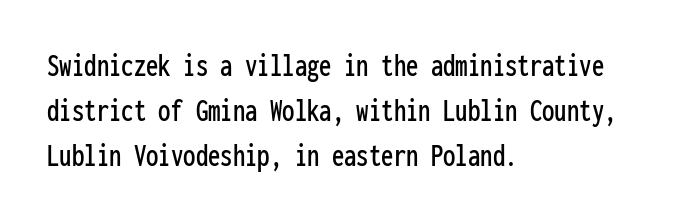
{"serif": "no", "italic": "no", "width": "condensed", "stroke_contrast": "low", "x_height": "medium", "monospaced": "yes", "underline": "no", "align": "left", "line_spacing": "normal", "line_spacing_ratio": 1.37, "letter_spacing": "normal", "letter_spacing_em": 0.0, "glyph_px": 33}
